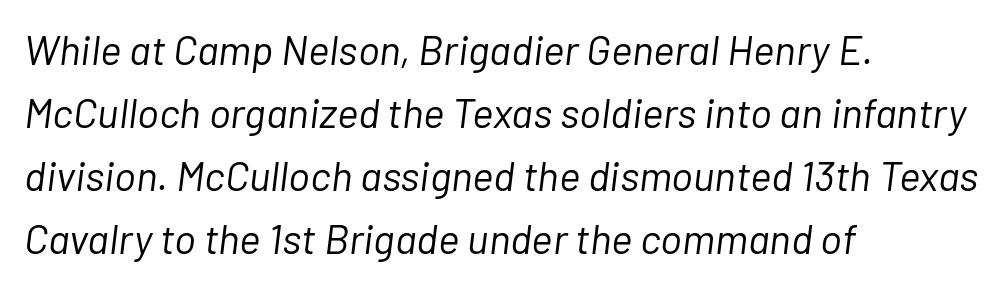
The image shows 41 px light type, italic (leaning right); set left-aligned, normal line spacing (1.54x), normal letter spacing, not underlined; low stroke contrast and a medium x-height.
